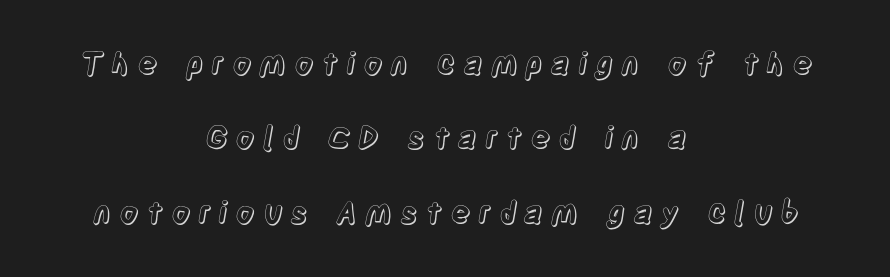
{"width": "condensed", "x_height": "large", "monospaced": "no", "underline": "no", "align": "center", "line_spacing": "loose", "line_spacing_ratio": 2.48, "letter_spacing": "wide", "letter_spacing_em": 0.25, "glyph_px": 30}
